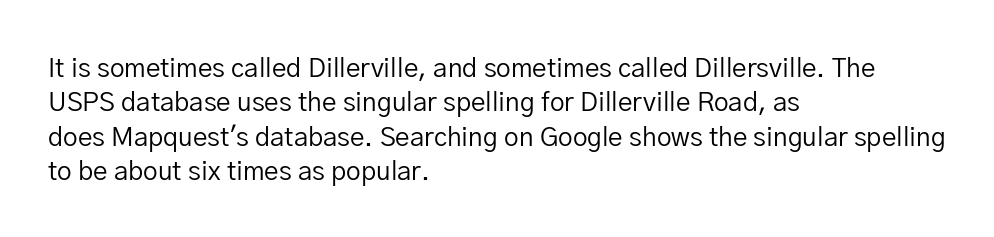
{"italic": "no", "bold": "no", "underline": "no", "align": "left", "line_spacing": "normal", "line_spacing_ratio": 1.32, "letter_spacing": "normal", "letter_spacing_em": 0.0, "glyph_px": 26}
